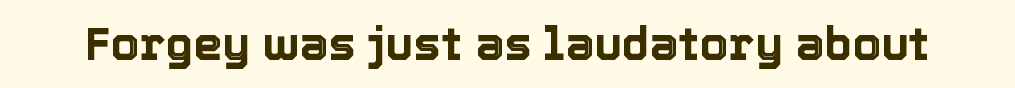
Q: Is the text italic (slanted)? A: No, it is upright.
Q: Is the text underlined? A: No.
Q: Is the spacing between letters normal or unusually wide? A: Normal.
Q: Width (condensed, normal, or wide)? A: Normal.
Q: x-height? A: Medium.
Q: Monospaced? A: No.
